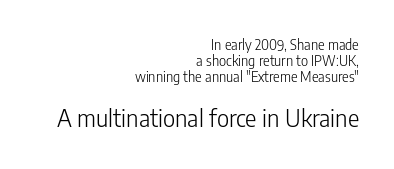
How are the letters spaced? Ordinarily, with no added tracking. Which of the two is more prominent by size? The second, at the bottom. The space beneath each line is pristine and unruled. Students, observe: this is what under-led, compact text looks like. The ragged edge is on the left, which tells us the setting is flush right.
